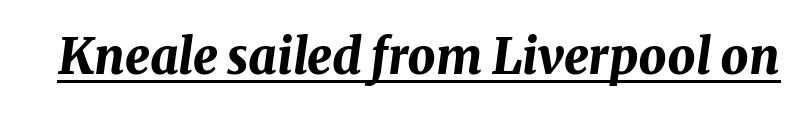
{"italic": "yes", "lean": "right", "slant_degrees": 8, "bold": "yes", "weight": "bold", "width": "normal", "stroke_contrast": "medium", "x_height": "medium", "monospaced": "no", "underline": "yes", "letter_spacing": "normal", "letter_spacing_em": 0.0, "glyph_px": 49}
